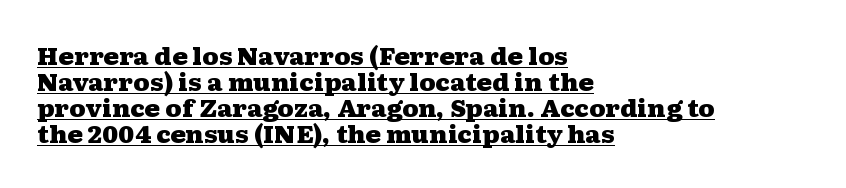
Descenders here cross a horizontal rule under the line. This sample uses an upright cut, with every glyph sitting square on the baseline. The ragged edge is on the right, which tells us the setting is flush left. Leading: reduced.
